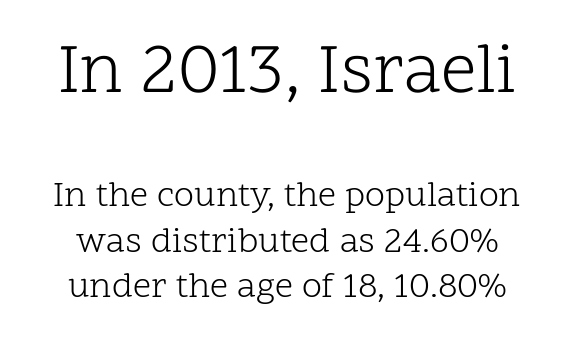
{"serif": "yes", "italic": "no", "bold": "no", "weight": "light", "width": "normal", "stroke_contrast": "low", "x_height": "medium", "monospaced": "no", "underline": "no", "align": "center", "line_spacing": "normal", "line_spacing_ratio": 1.26, "letter_spacing": "normal", "letter_spacing_em": 0.0, "larger_block": "first", "size_ratio": 1.97, "glyph_px": 71}
